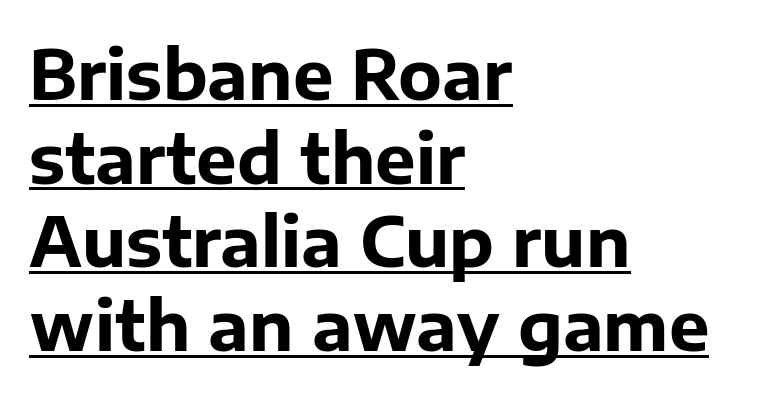
Q: Is the text bold? A: Yes.
Q: Is the text italic (slanted)? A: No, it is upright.
Q: Is the typeface a serif or a sans-serif typeface? A: Sans-serif.
Q: Is the text underlined? A: Yes.
Q: How is the paragraph aligned? A: Left-aligned.
Q: Is the spacing between letters normal or unusually wide? A: Normal.
Q: Width (condensed, normal, or wide)? A: Normal.
Q: Stroke contrast? A: Low.
Q: x-height? A: Medium.
Q: Monospaced? A: No.
